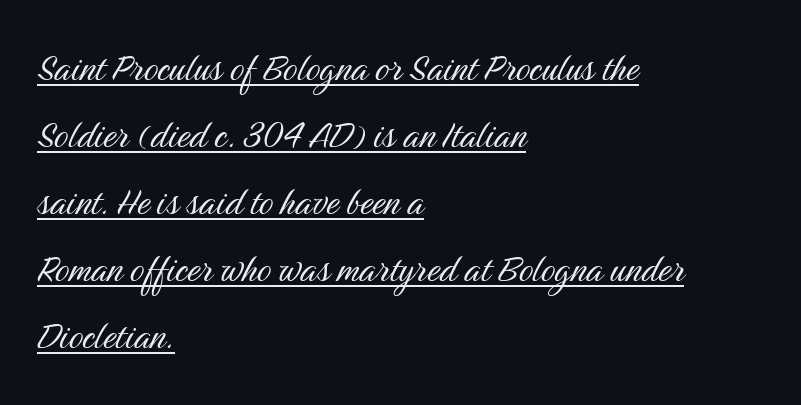
Q: Is the text bold? A: No.
Q: Is the text italic (slanted)? A: Yes.
Q: Is the typeface a serif or a sans-serif typeface? A: Sans-serif.
Q: Is the text underlined? A: Yes.
Q: How is the paragraph aligned? A: Left-aligned.
Q: Is the spacing between letters normal or unusually wide? A: Normal.
Q: Is the spacing between lines tight, normal or loose? A: Normal.
Q: Width (condensed, normal, or wide)? A: Condensed.
Q: Stroke contrast? A: Medium.
Q: x-height? A: Medium.
Q: Monospaced? A: No.
